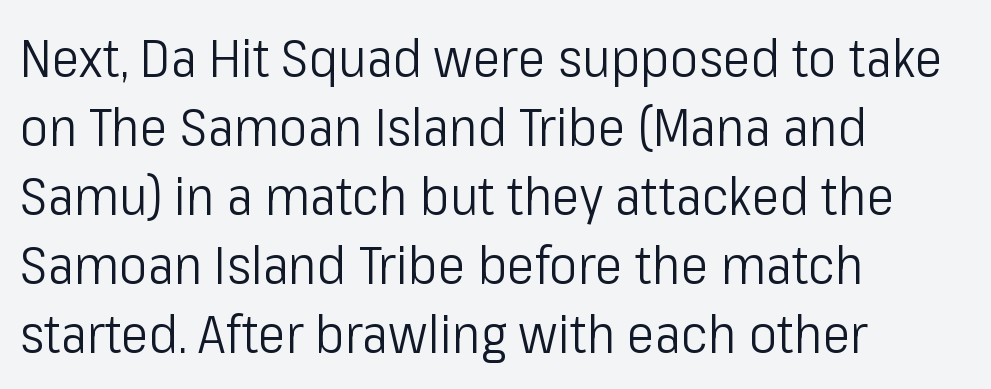
These lines were composed using upright roman letters. The paragraph has a hard left edge and a soft right edge. Regular leading. Is this a heavy cut? Hardly; it is regular or lighter.
